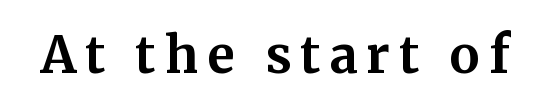
Note: serifs present on the glyphs. Looks like regular typesetting: each glyph gets only the width it needs. Honestly, there is no underline to notice here at all. In terms of posture, this sample is upright.
